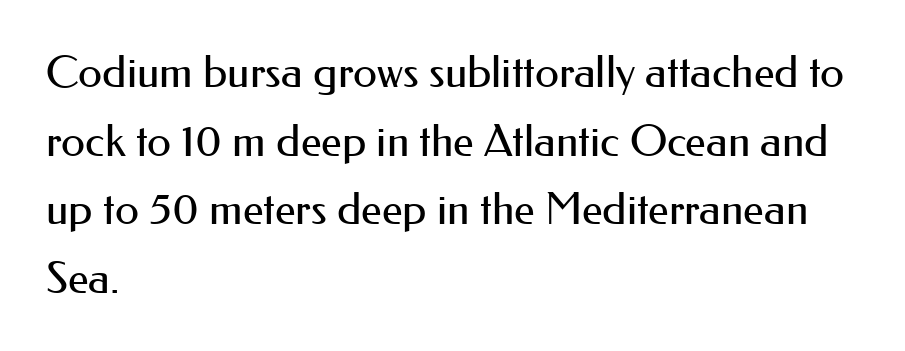
Nope, not italic — everything's standing straight. Quick note: underline off. The typeface has the unassuming heft of standard copy or less. The letters advance in unequal steps, a hallmark of proportional type. Layout note: lines flush left.
